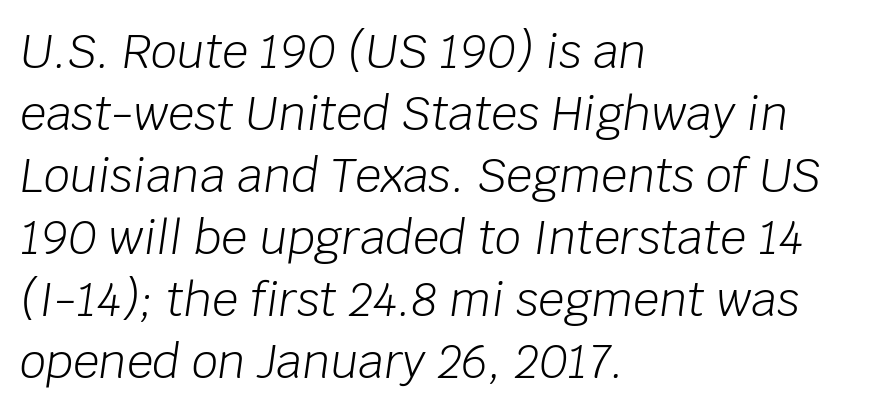
The image shows 46 px light type, italic (leaning right); set left-aligned, normal line spacing (1.35x), normal letter spacing, not underlined; low stroke contrast and a large x-height.
